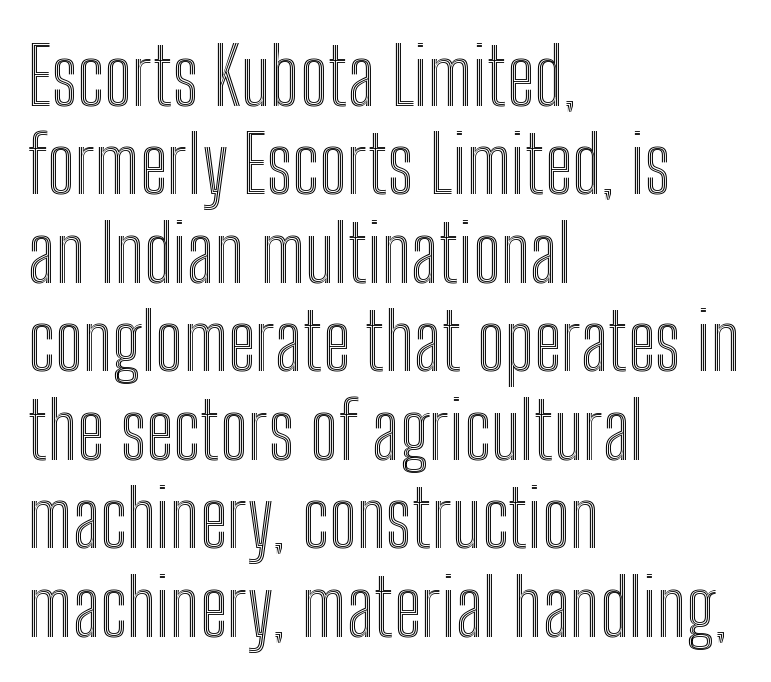
The typography opts for an upright posture over an oblique one. Any mark beneath the type? The region is blank. Character widths vary here, with narrow letters taking less room than wide ones. Nobody touched the tracking dial on this one. The lines are quadded left.
